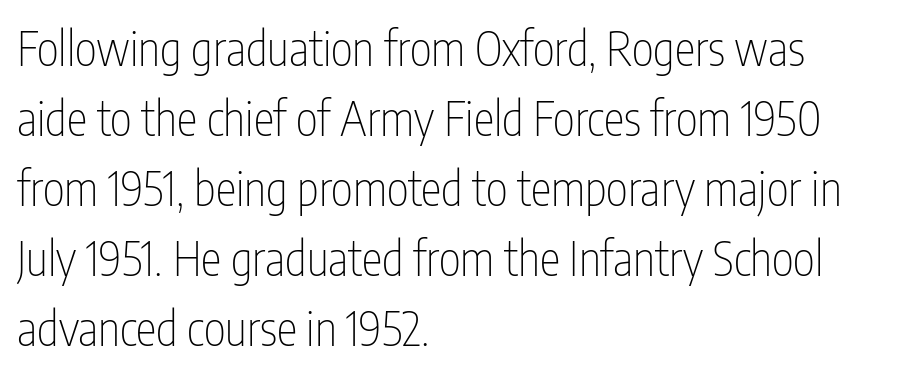
Proportional: the letters do not fall into vertical columns. Students, note that the glyphs here touch the page at normal intervals. The face looks like a standard text weight, possibly lighter. The letters stand straight up with perfectly vertical stems. Look at the bottom of the vertical strokes: they stop flat, with no serifs.
